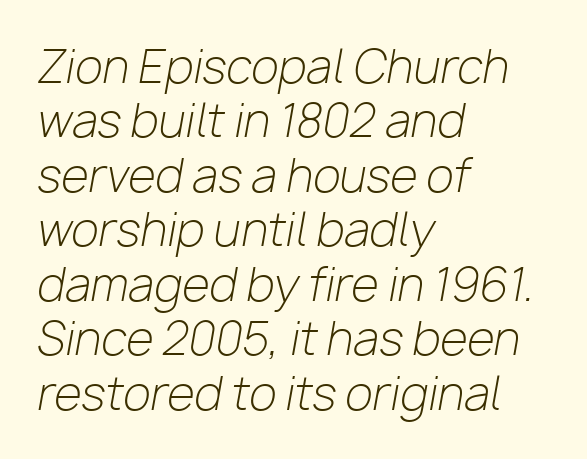
Q: Is the text bold? A: No.
Q: Is the text italic (slanted)? A: Yes, it leans right by about 10 degrees.
Q: Is the text underlined? A: No.
Q: How is the paragraph aligned? A: Left-aligned.
Q: Is the spacing between letters normal or unusually wide? A: Normal.
Q: Width (condensed, normal, or wide)? A: Normal.
Q: Stroke contrast? A: Low.
Q: x-height? A: Medium.
Q: Monospaced? A: No.
